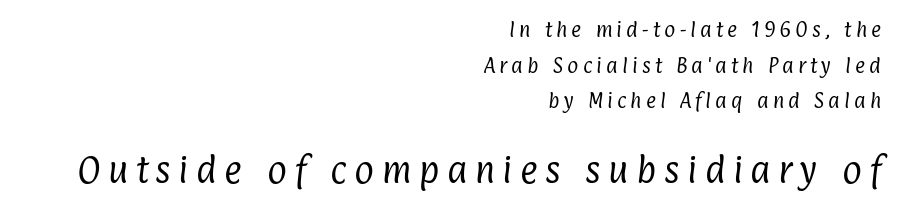
{"serif": "no", "bold": "no", "weight": "regular", "width": "condensed", "stroke_contrast": "low", "x_height": "medium", "monospaced": "no", "underline": "no", "align": "right", "line_spacing": "loose", "line_spacing_ratio": 2.09, "letter_spacing": "wide", "letter_spacing_em": 0.25, "larger_block": "second", "size_ratio": 1.76, "glyph_px": 30}
